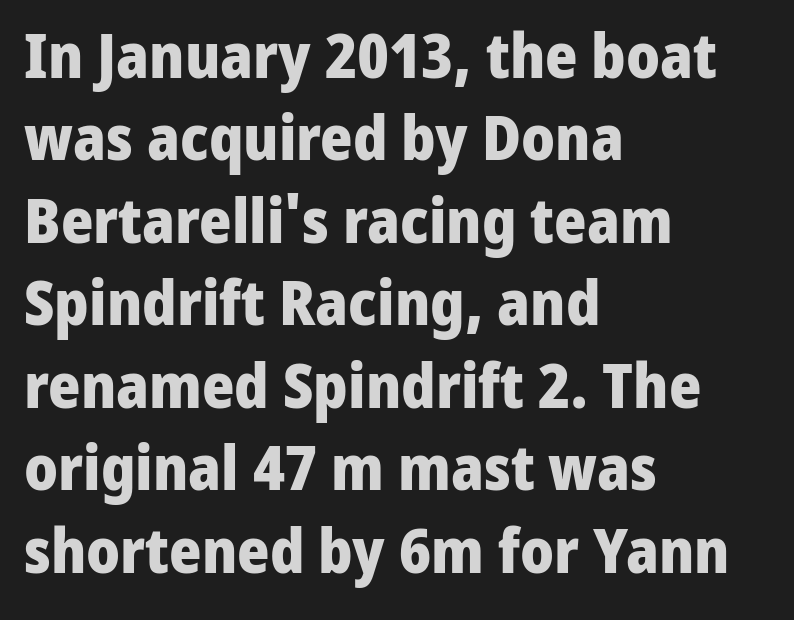
Unlike a traditional serif, this face leaves its strokes unadorned. One-word summary of the alignment: left. Plain, unruled lines of type. Does the weight exceed regular? Yes, all the way to bold. Honestly, the letter spacing is just normal — you wouldn't notice it. Think of a printed novel: that variable character pitch is what you see here.
